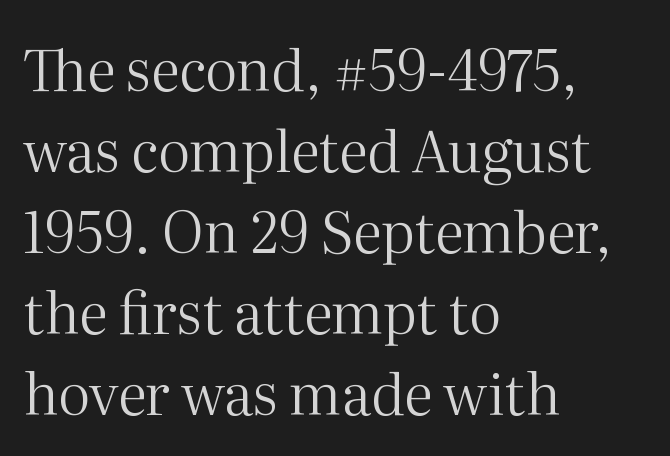
{"serif": "yes", "italic": "no", "bold": "no", "weight": "regular", "width": "normal", "stroke_contrast": "medium", "x_height": "medium", "monospaced": "no", "underline": "no", "align": "left", "line_spacing": "normal", "line_spacing_ratio": 1.42, "letter_spacing": "normal", "letter_spacing_em": 0.0, "glyph_px": 57}
